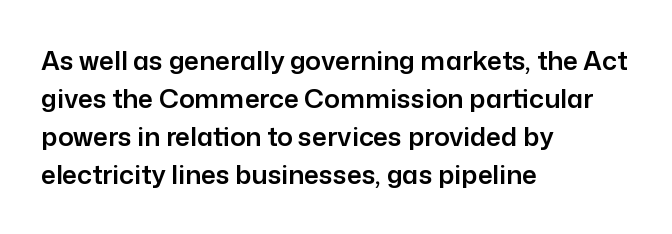
Q: Is the text italic (slanted)? A: No, it is upright.
Q: Is the text underlined? A: No.
Q: How is the paragraph aligned? A: Left-aligned.
Q: Is the spacing between letters normal or unusually wide? A: Normal.
Q: Is the spacing between lines tight, normal or loose? A: Normal.
